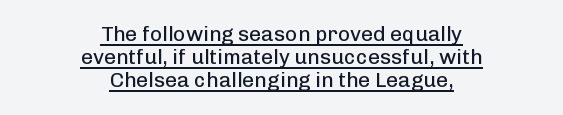
Observe the ordinary spacing: letters are neighbours, not strangers. Every character sits straight up, as roman type does. Very little white space separates one row of letters from the next. Is the block centered? Yes — each line is placed symmetrically about the middle. This reads as an unemphasized weight, regular at the heaviest. This sample carries an underscore along the baseline area.
